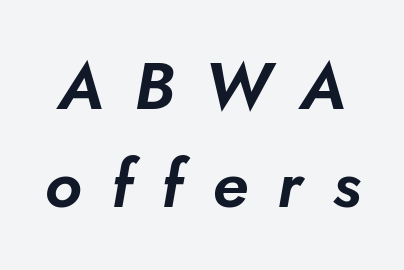
Horizontal bands of white between lines are of average thickness. Honestly, there is no underline to notice here at all. Glyph-to-glyph distance is far greater than everyday printed text. A typesetter would call this proportional, since set widths differ per character. The specimen reads as italic at a glance.
